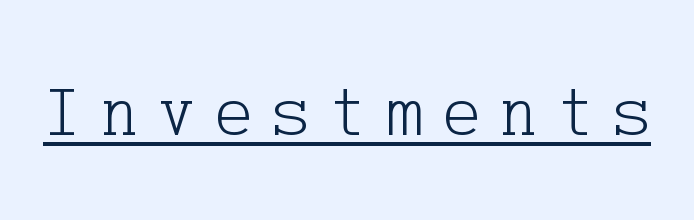
Q: Is the text bold? A: No.
Q: Is the text italic (slanted)? A: No, it is upright.
Q: Is the typeface a serif or a sans-serif typeface? A: Serif.
Q: Is the text underlined? A: Yes.
Q: Is the spacing between letters normal or unusually wide? A: Unusually wide.
Q: Width (condensed, normal, or wide)? A: Normal.
Q: Stroke contrast? A: Low.
Q: x-height? A: Medium.
